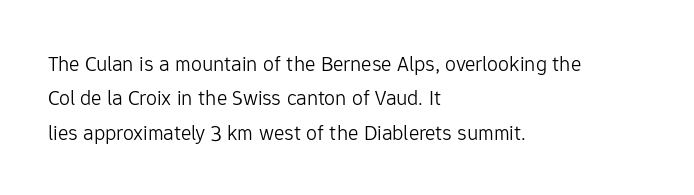
The specimen reads as upright at a glance. Is the stroke heavy? The answer is a plain regular-or-lighter. Clear beneath every line of the passage. Notice how descenders clear the ascenders below comfortably — that's standard leading.
